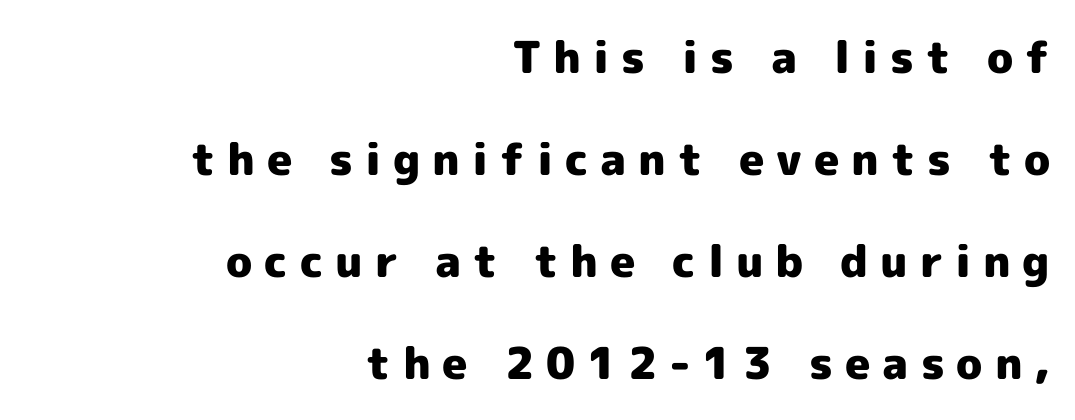
The characters display no serif detailing; their extremities are plain. Casual observation: everything's shoved over to the right. The letters stand straight up with perfectly vertical stems. Does the leading feel generous? Absolutely, it's lavish.
